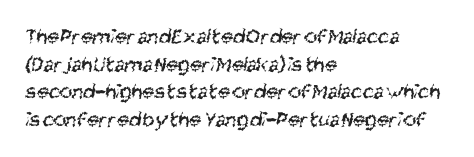
Q: Is the text bold? A: No.
Q: Is the text underlined? A: No.
Q: How is the paragraph aligned? A: Left-aligned.
Q: Is the spacing between letters normal or unusually wide? A: Normal.
Q: Is the spacing between lines tight, normal or loose? A: Normal.
